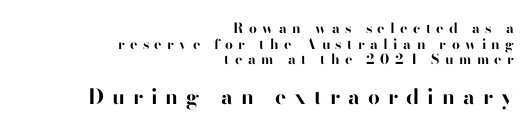
{"italic": "no", "bold": "yes", "underline": "no", "align": "right", "line_spacing": "tight", "line_spacing_ratio": 1.11, "letter_spacing": "wide", "letter_spacing_em": 0.38, "larger_block": "second", "size_ratio": 1.5, "glyph_px": 21}
